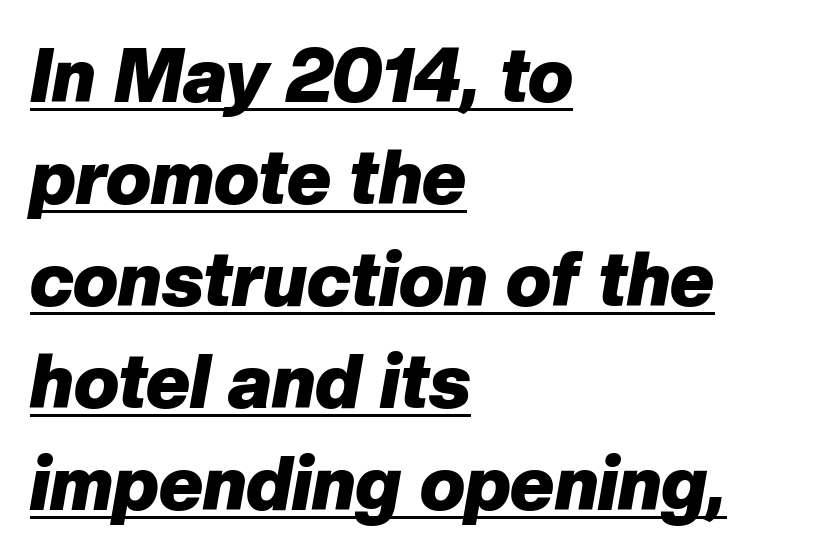
Casual observation: everything's shoved over to the left. These characters rest on top of a visible drawn line. The characters look thick and weighty, a clear bold. Whoever set this chose a conventional vertical rhythm. The rendering keeps characters at their native spacing.
